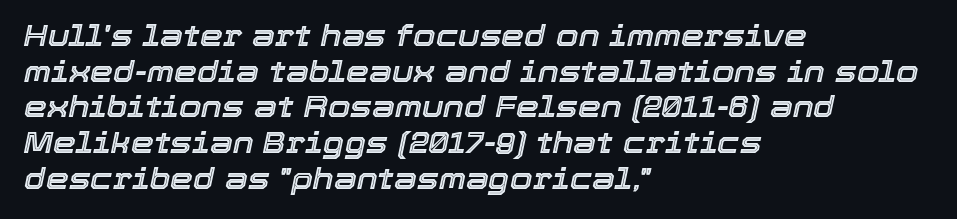
The image shows 29 px text type, italic (leaning right); set left-aligned, line spacing 1.23x, normal letter spacing, not underlined; a medium x-height.
